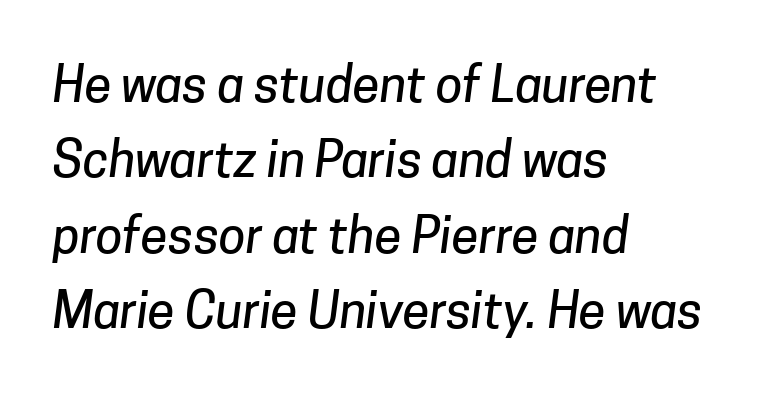
{"serif": "no", "width": "normal", "stroke_contrast": "low", "x_height": "medium", "monospaced": "no", "underline": "no", "align": "left", "line_spacing": "normal", "line_spacing_ratio": 1.54, "letter_spacing": "normal", "letter_spacing_em": 0.0, "glyph_px": 49}
